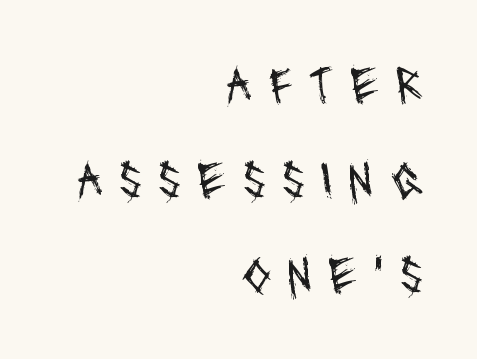
Q: Is the text bold? A: No.
Q: Is the typeface a serif or a sans-serif typeface? A: Sans-serif.
Q: Is the text underlined? A: No.
Q: How is the paragraph aligned? A: Right-aligned.
Q: Is the spacing between letters normal or unusually wide? A: Unusually wide.
Q: Width (condensed, normal, or wide)? A: Condensed.
Q: Stroke contrast? A: Medium.
Q: x-height? A: Large.
Q: Monospaced? A: No.
